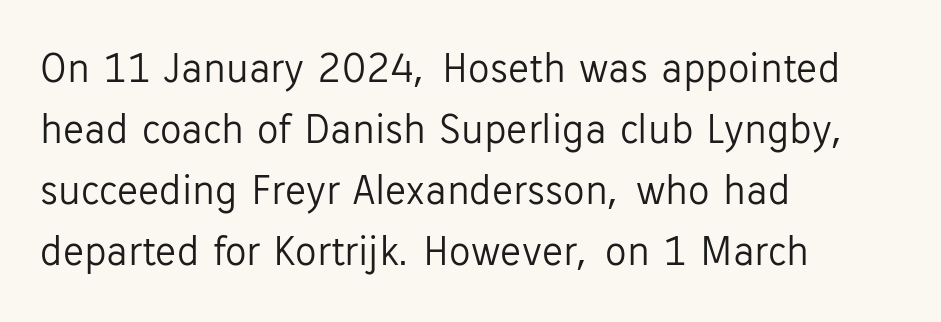
Q: Is the text bold? A: No.
Q: Is the text italic (slanted)? A: No, it is upright.
Q: Is the typeface a serif or a sans-serif typeface? A: Sans-serif.
Q: Is the text underlined? A: No.
Q: How is the paragraph aligned? A: Left-aligned.
Q: Is the spacing between letters normal or unusually wide? A: Normal.
Q: Is the spacing between lines tight, normal or loose? A: Normal.
Q: Width (condensed, normal, or wide)? A: Normal.
Q: Stroke contrast? A: Low.
Q: x-height? A: Medium.
Q: Monospaced? A: No.
